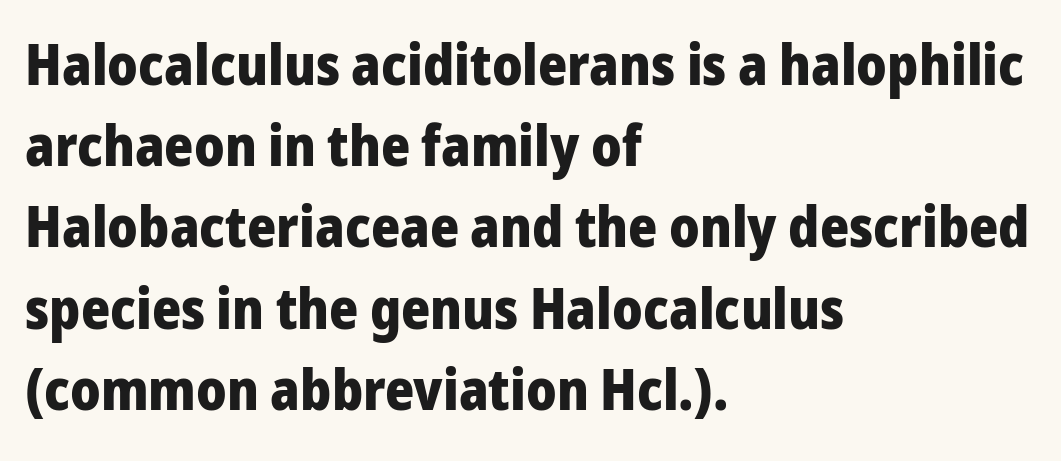
{"serif": "no", "italic": "no", "bold": "yes", "weight": "heavy", "width": "normal", "stroke_contrast": "low", "x_height": "medium", "monospaced": "no", "underline": "no", "align": "left", "line_spacing": "normal", "line_spacing_ratio": 1.45, "letter_spacing": "normal", "letter_spacing_em": 0.0, "glyph_px": 56}
